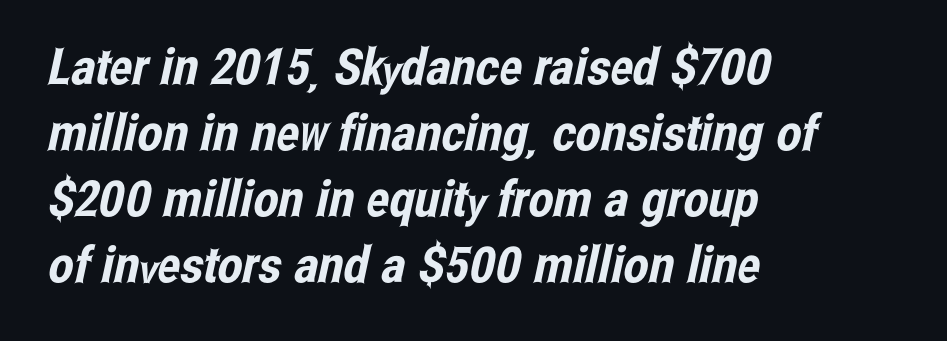
{"serif": "no", "width": "condensed", "stroke_contrast": "low", "x_height": "medium", "monospaced": "no", "underline": "no", "align": "left", "line_spacing": "normal", "line_spacing_ratio": 1.32, "letter_spacing": "normal", "letter_spacing_em": 0.0, "glyph_px": 50}
